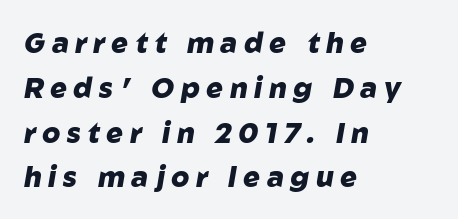
{"italic": "yes", "lean": "right", "slant_degrees": 10, "bold": "yes", "weight": "heavy", "width": "normal", "stroke_contrast": "low", "x_height": "medium", "monospaced": "no", "underline": "no", "align": "left", "line_spacing": "normal", "line_spacing_ratio": 1.6, "letter_spacing": "wide", "letter_spacing_em": 0.23, "glyph_px": 28}
